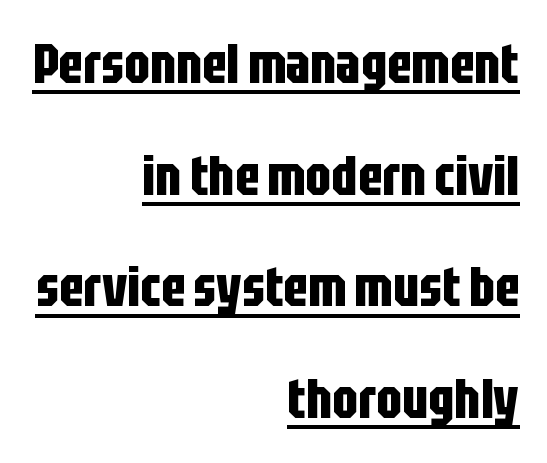
{"serif": "no", "italic": "no", "bold": "yes", "weight": "bold", "width": "condensed", "stroke_contrast": "low", "x_height": "large", "monospaced": "no", "underline": "yes", "align": "right", "line_spacing": "loose", "line_spacing_ratio": 2.03, "letter_spacing": "normal", "letter_spacing_em": 0.0, "glyph_px": 55}
